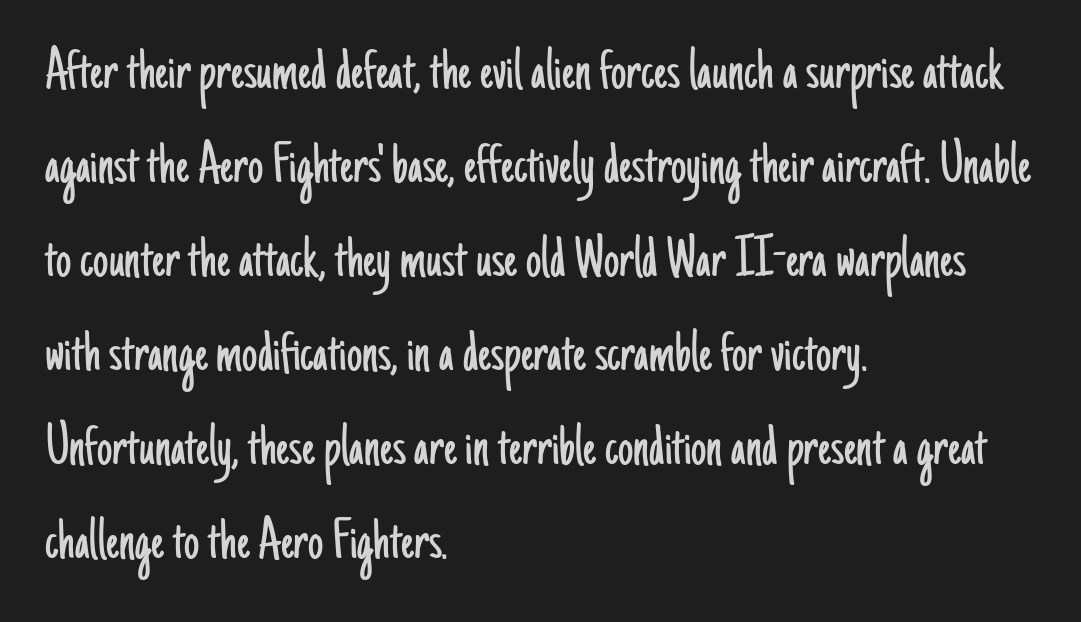
Does extra space separate the letters? No, they use regular spacing. Honestly, the row spacing looks completely unremarkable. Only glyphs here, with clear space below each row. The face used here is proportionally spaced, like ordinary book or web type. Classification — sans serif.
